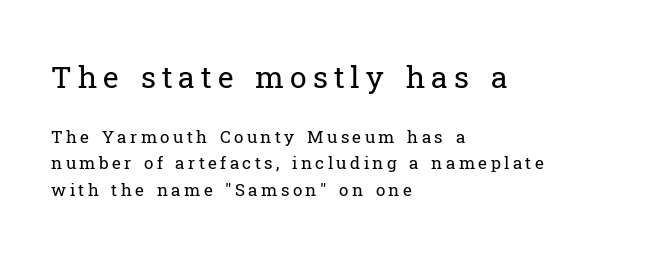
{"serif": "yes", "italic": "no", "bold": "no", "weight": "regular", "width": "normal", "stroke_contrast": "low", "x_height": "medium", "monospaced": "no", "underline": "no", "align": "left", "line_spacing": "normal", "line_spacing_ratio": 1.56, "letter_spacing": "wide", "letter_spacing_em": 0.2, "larger_block": "first", "size_ratio": 1.76, "glyph_px": 30}
